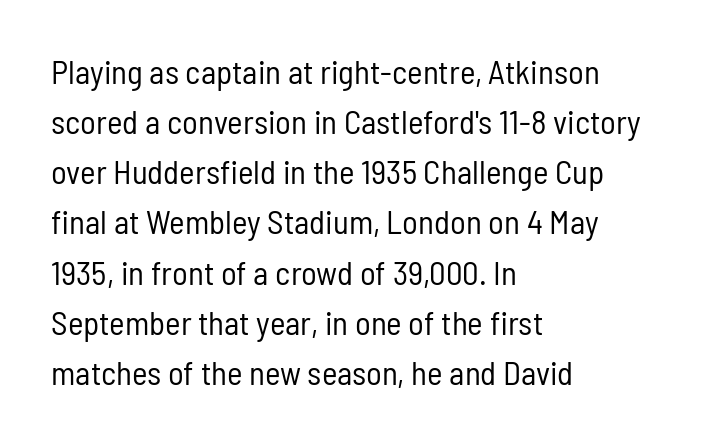
The rendering keeps characters at their native spacing. Descenders are the only things crossing below the line. Horizontal bands of white between lines are of average thickness. Note the varied advance widths — an 'i' is clearly narrower than an 'm'. These lines stack with their left ends in a neat column.
